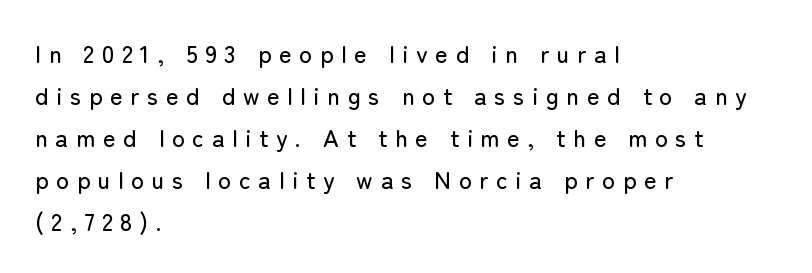
Q: Is the text italic (slanted)? A: No, it is upright.
Q: Is the text underlined? A: No.
Q: How is the paragraph aligned? A: Left-aligned.
Q: Is the spacing between letters normal or unusually wide? A: Unusually wide.
